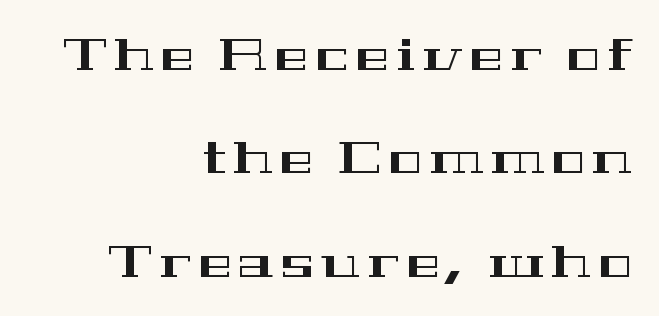
Is this a fixed-width face? No — the glyphs have proportional, varying widths. Typeset ragged left — the right edge is the straight one. In terms of letterform style, serifs are clearly present. The glyphs are unaccompanied by any horizontal stroke below them. Vertical spacing — loose.
